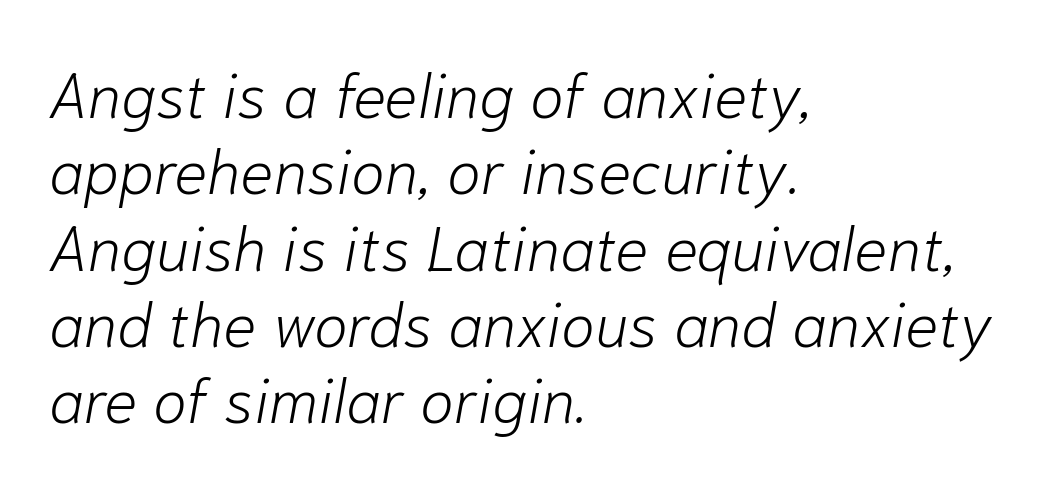
Q: Is the text bold? A: No.
Q: Is the text italic (slanted)? A: Yes, it leans right by about 10 degrees.
Q: Is the text underlined? A: No.
Q: How is the paragraph aligned? A: Left-aligned.
Q: Is the spacing between letters normal or unusually wide? A: Normal.
Q: Width (condensed, normal, or wide)? A: Normal.
Q: Stroke contrast? A: Low.
Q: x-height? A: Medium.
Q: Monospaced? A: No.
